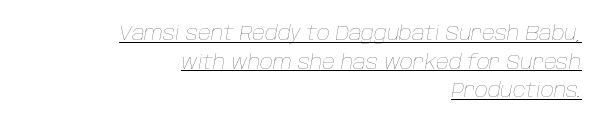
Q: Is the text bold? A: No.
Q: Is the text italic (slanted)? A: Yes, it leans right by about 10 degrees.
Q: Is the text underlined? A: Yes.
Q: How is the paragraph aligned? A: Right-aligned.
Q: Is the spacing between letters normal or unusually wide? A: Normal.
Q: Is the spacing between lines tight, normal or loose? A: Normal.
